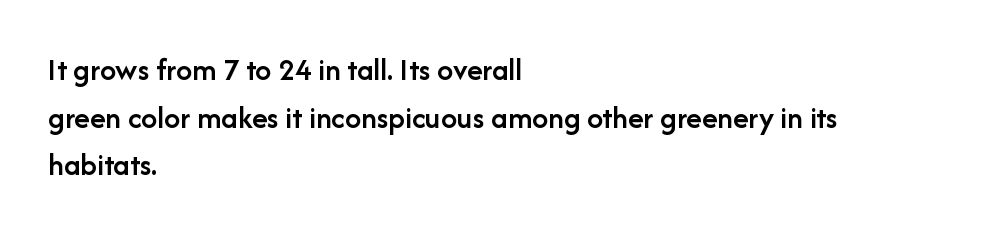
The image shows 32 px semibold sans-serif type, upright; set left-aligned, normal line spacing (1.49x), normal letter spacing, not underlined; low stroke contrast and a medium x-height.
